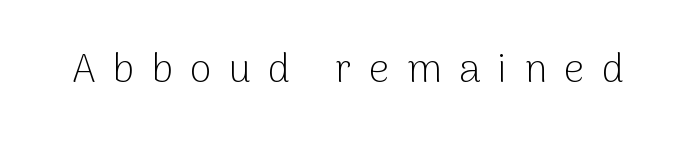
Q: Is the text bold? A: No.
Q: Is the text italic (slanted)? A: No, it is upright.
Q: Is the typeface a serif or a sans-serif typeface? A: Sans-serif.
Q: Is the text underlined? A: No.
Q: Is the spacing between letters normal or unusually wide? A: Unusually wide.
Q: Width (condensed, normal, or wide)? A: Normal.
Q: Stroke contrast? A: Low.
Q: x-height? A: Medium.
Q: Monospaced? A: No.
